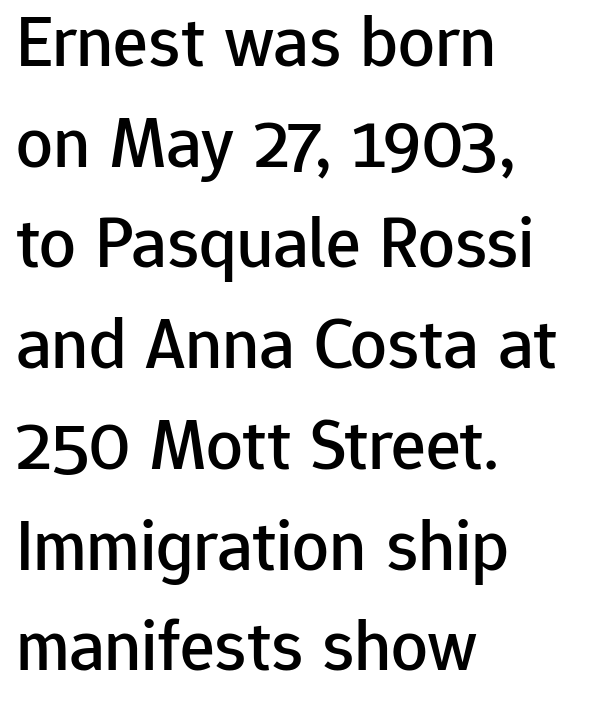
Q: Is the text italic (slanted)? A: No, it is upright.
Q: Is the typeface a serif or a sans-serif typeface? A: Sans-serif.
Q: Is the text underlined? A: No.
Q: How is the paragraph aligned? A: Left-aligned.
Q: Is the spacing between letters normal or unusually wide? A: Normal.
Q: Is the spacing between lines tight, normal or loose? A: Normal.
Q: Width (condensed, normal, or wide)? A: Normal.
Q: Stroke contrast? A: Low.
Q: x-height? A: Medium.
Q: Monospaced? A: No.
